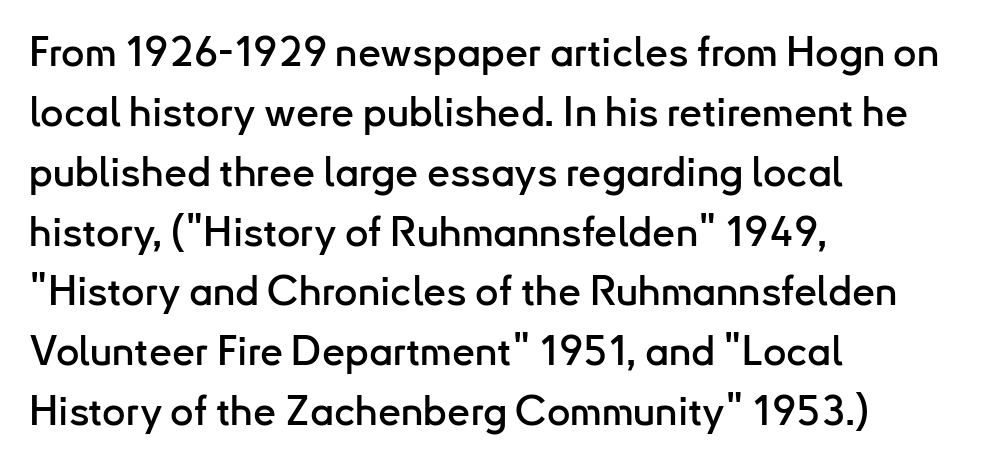
Caption: multi-line text, flush left, ragged right. Typographically, this falls in the sans-serif category. The lettering stays uniformly vertical, giving the passage a roman look. The passage shown stacks its lines at a standard gap. Beneath every word, the page is bare.
